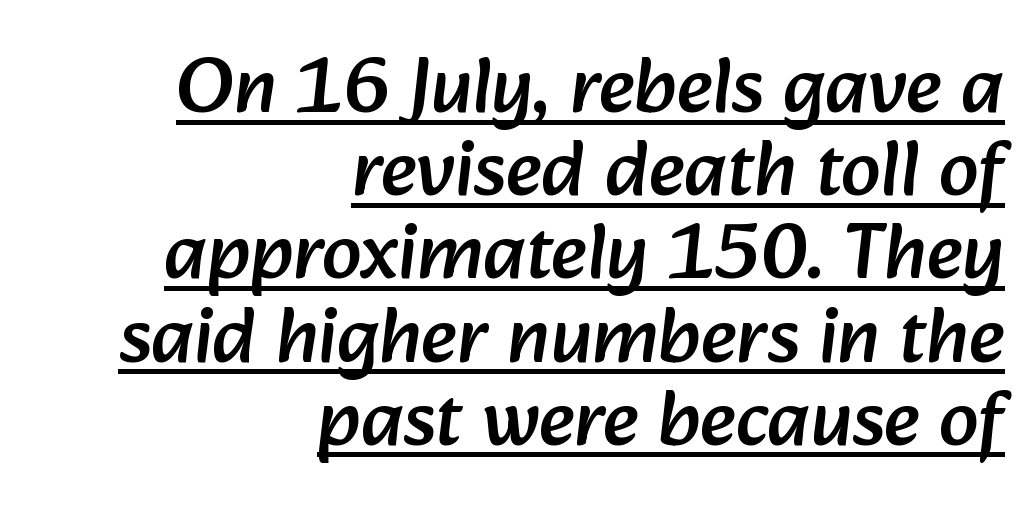
The image shows 80 px sans-serif type; set right-aligned, tight line spacing (1.04x), normal letter spacing, underlined; low stroke contrast and a medium x-height.
